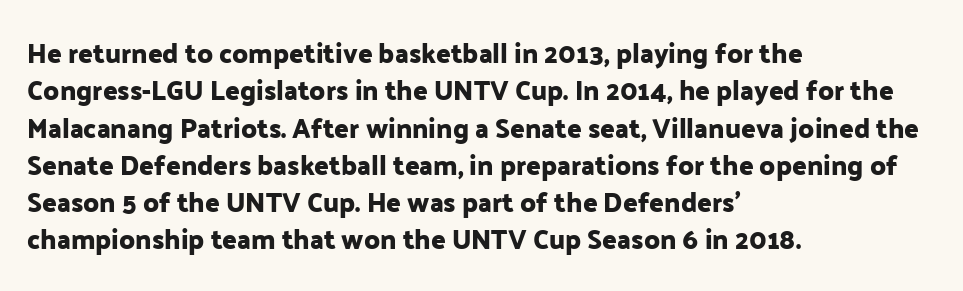
{"italic": "no", "underline": "no", "align": "left", "line_spacing": "normal", "line_spacing_ratio": 1.38, "letter_spacing": "normal", "letter_spacing_em": 0.0, "glyph_px": 27}
